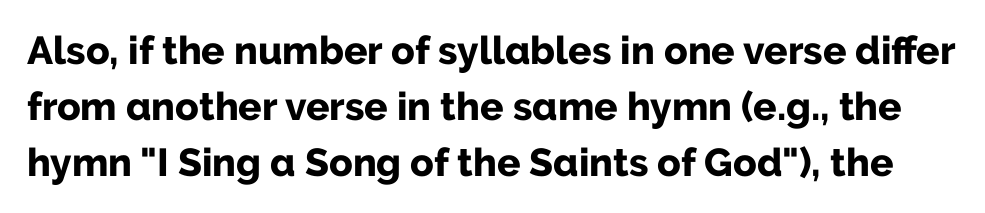
Q: Is the text bold? A: Yes.
Q: Is the text italic (slanted)? A: No, it is upright.
Q: Is the typeface a serif or a sans-serif typeface? A: Sans-serif.
Q: Is the text underlined? A: No.
Q: Is the spacing between letters normal or unusually wide? A: Normal.
Q: Is the spacing between lines tight, normal or loose? A: Normal.
Q: Width (condensed, normal, or wide)? A: Normal.
Q: Stroke contrast? A: Low.
Q: x-height? A: Medium.
Q: Monospaced? A: No.
